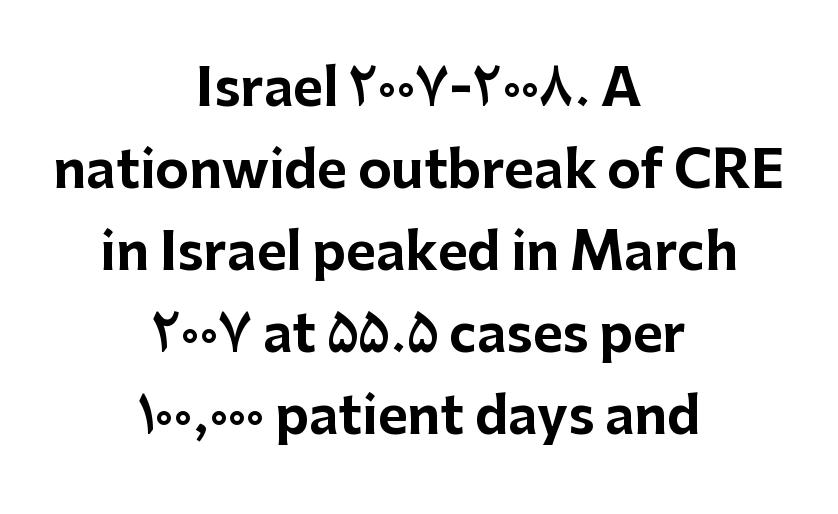
{"serif": "no", "italic": "no", "bold": "yes", "weight": "bold", "width": "normal", "stroke_contrast": "low", "x_height": "medium", "monospaced": "no", "underline": "no", "align": "center", "line_spacing": "normal", "line_spacing_ratio": 1.61, "letter_spacing": "normal", "letter_spacing_em": 0.0, "glyph_px": 51}
